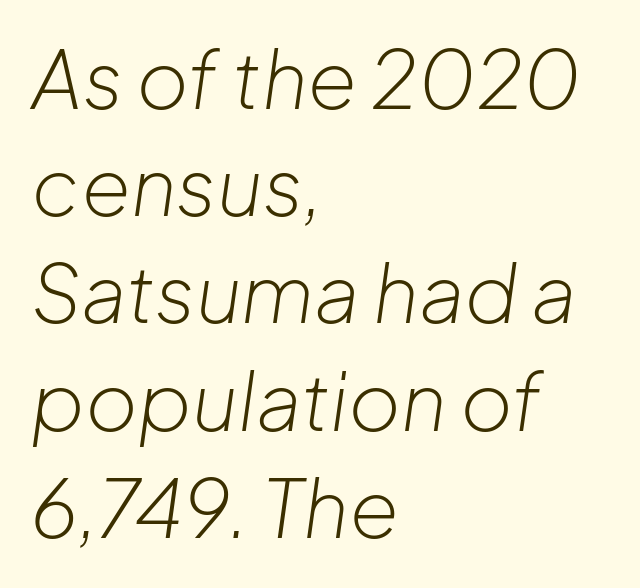
Do the characters align in a grid? No, the font is proportional. Rows of type keep a routine distance in the vertical direction. Looking at the ascenders, they clearly lean. Default kerning and tracking; the words read as compact shapes. In CSS terms this would be text-align: left. No word sits above an underline.
